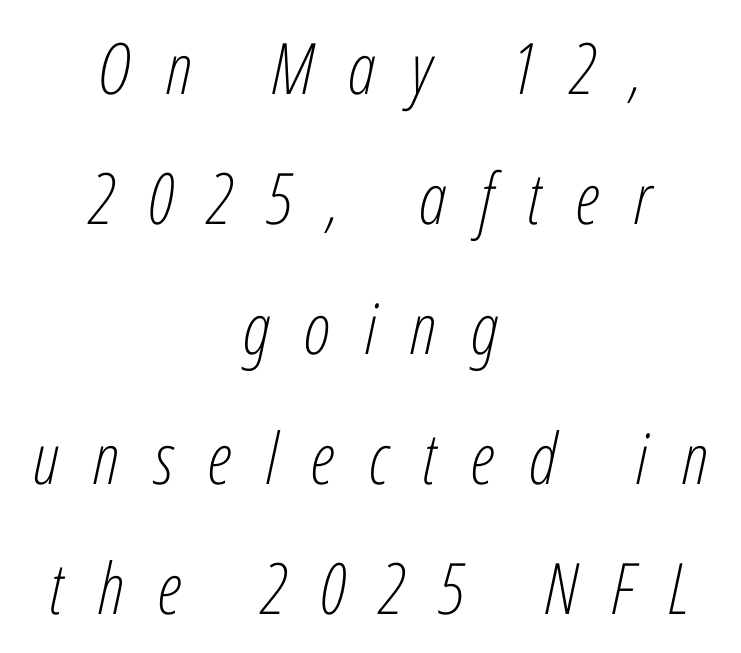
Q: Is the text bold? A: No.
Q: Is the text italic (slanted)? A: Yes, it leans right by about 12 degrees.
Q: Is the text underlined? A: No.
Q: How is the paragraph aligned? A: Centered.
Q: Is the spacing between letters normal or unusually wide? A: Unusually wide.
Q: Width (condensed, normal, or wide)? A: Condensed.
Q: Stroke contrast? A: Low.
Q: x-height? A: Medium.
Q: Monospaced? A: No.
